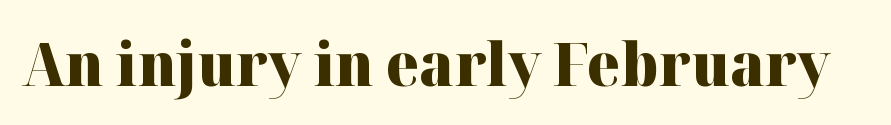
{"serif": "yes", "italic": "no", "bold": "yes", "weight": "heavy", "width": "normal", "stroke_contrast": "high", "x_height": "medium", "monospaced": "no", "underline": "no", "letter_spacing": "normal", "letter_spacing_em": 0.0, "glyph_px": 60}
